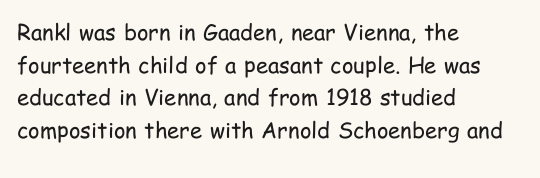
Q: Is the text bold? A: No.
Q: Is the text italic (slanted)? A: No, it is upright.
Q: Is the text underlined? A: No.
Q: How is the paragraph aligned? A: Left-aligned.
Q: Is the spacing between letters normal or unusually wide? A: Normal.
Q: Is the spacing between lines tight, normal or loose? A: Normal.
